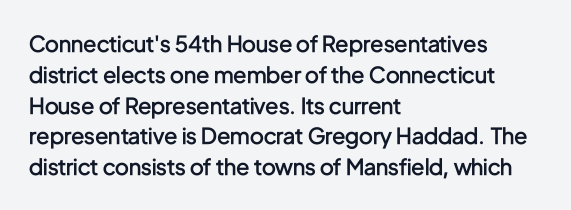
{"italic": "no", "bold": "semi", "underline": "no", "align": "left", "line_spacing": "normal", "line_spacing_ratio": 1.4, "letter_spacing": "normal", "letter_spacing_em": 0.0, "glyph_px": 22}
